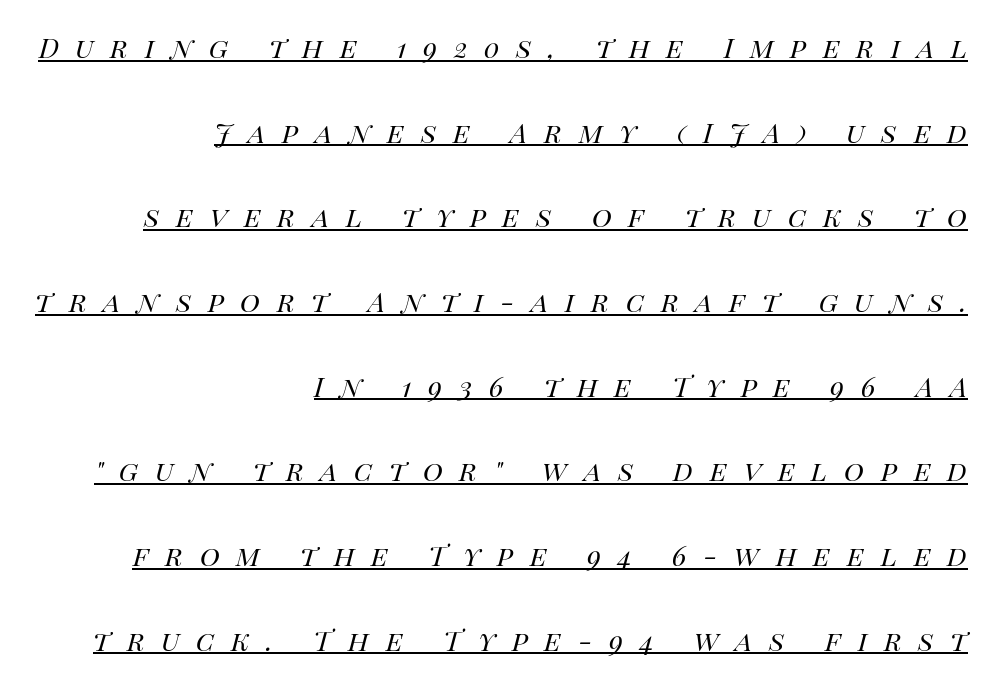
This is not heavy type; no bold has been used. A continuous stroke trails under the words, as in a hyperlink. These lines are set flush right with a ragged left edge. Would a proofreader flag this as italicized? Yes.
